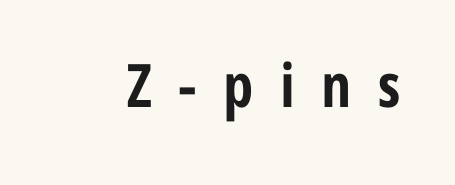
The image shows 60 px bold, condensed sans-serif type, upright; set unusually wide letter spacing (+0.44 em), not underlined; low stroke contrast and a medium x-height.
